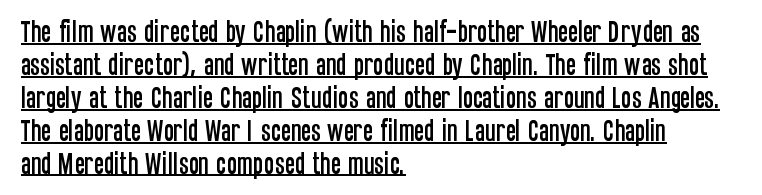
Has an underline been added? It has. Upright lettering throughout. The passage shown stacks its lines at a standard gap. Observe the ordinary spacing: letters are neighbours, not strangers. These lines are set flush left with a ragged right edge.
